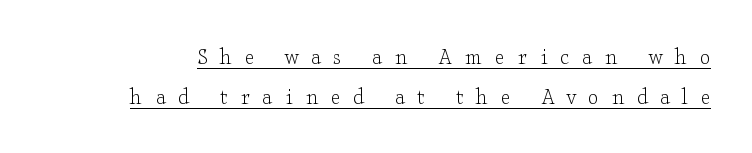
Q: Is the text bold? A: No.
Q: Is the text italic (slanted)? A: No, it is upright.
Q: Is the text underlined? A: Yes.
Q: Is the spacing between letters normal or unusually wide? A: Unusually wide.
Q: Is the spacing between lines tight, normal or loose? A: Normal.
